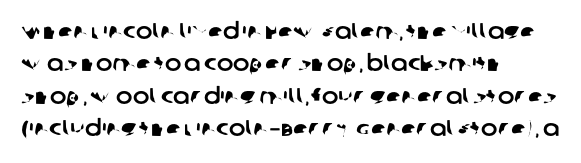
The image shows 22 px text type; set left-aligned, normal line spacing (1.47x), normal letter spacing, not underlined.
